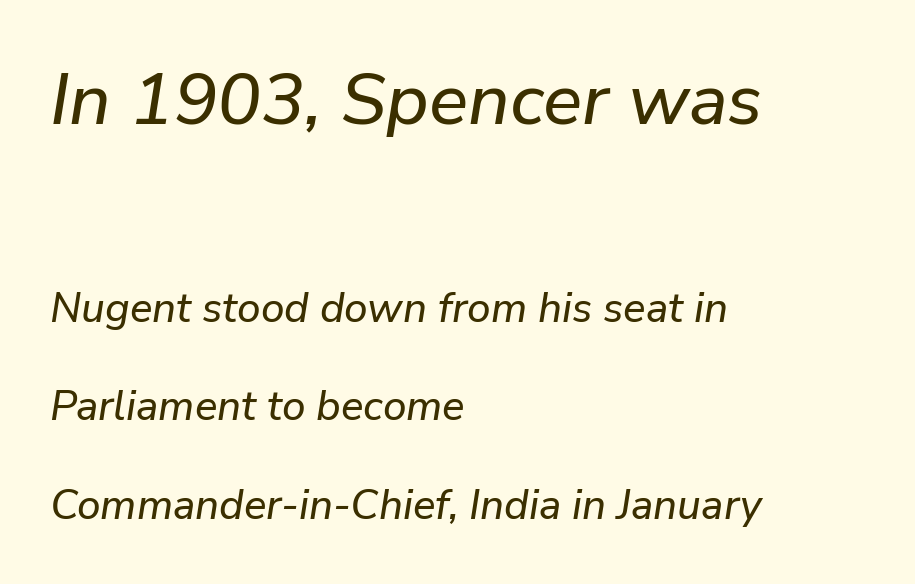
{"italic": "yes", "lean": "right", "slant_degrees": 9, "width": "normal", "stroke_contrast": "low", "x_height": "medium", "monospaced": "no", "underline": "no", "align": "left", "line_spacing": "loose", "line_spacing_ratio": 2.34, "letter_spacing": "normal", "letter_spacing_em": 0.0, "larger_block": "first", "size_ratio": 1.74, "glyph_px": 73}
